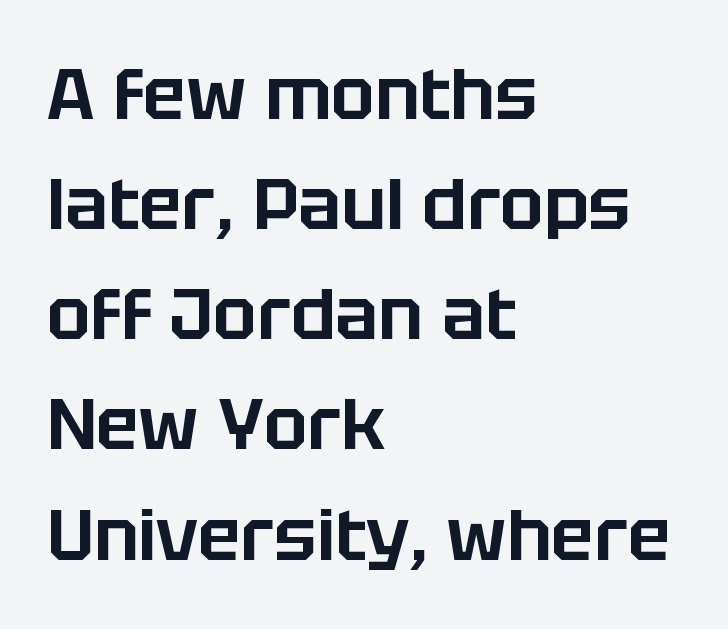
{"serif": "no", "italic": "no", "width": "normal", "stroke_contrast": "low", "x_height": "large", "monospaced": "no", "underline": "no", "align": "left", "line_spacing": "normal", "line_spacing_ratio": 1.53, "letter_spacing": "normal", "letter_spacing_em": 0.0, "glyph_px": 72}
